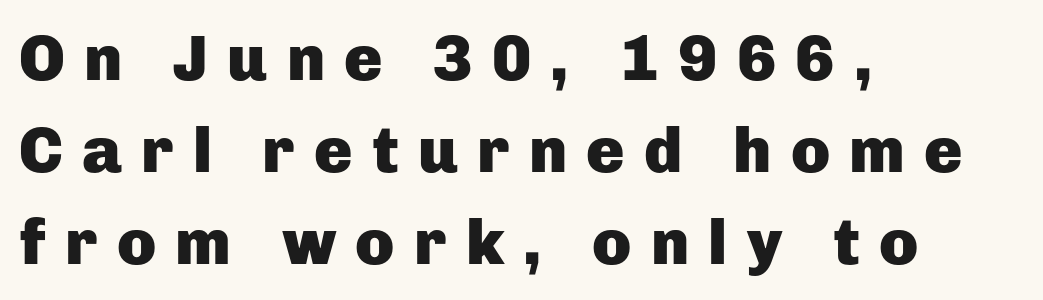
The image shows 64 px heavy sans-serif type, upright; set left-aligned, normal line spacing (1.44x), unusually wide letter spacing (+0.3 em), not underlined; low stroke contrast and a medium x-height.
